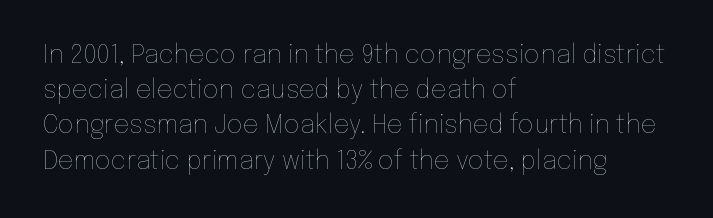
Weight: not bold — regular or lighter. Summary of vertical rhythm: regular, with standard interline spacing. Italic? Not at all — the glyphs are vertical. Words appear dense and cohesive because spacing is normal. Glance below the letters and you will spot only blank space.
